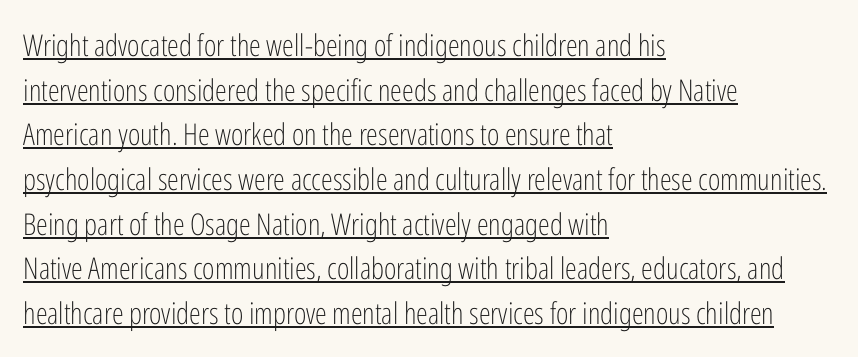
Q: Is the text bold? A: No.
Q: Is the text italic (slanted)? A: No, it is upright.
Q: Is the typeface a serif or a sans-serif typeface? A: Sans-serif.
Q: Is the text underlined? A: Yes.
Q: How is the paragraph aligned? A: Left-aligned.
Q: Is the spacing between letters normal or unusually wide? A: Normal.
Q: Is the spacing between lines tight, normal or loose? A: Normal.
Q: Width (condensed, normal, or wide)? A: Condensed.
Q: Stroke contrast? A: Low.
Q: x-height? A: Medium.
Q: Monospaced? A: No.
